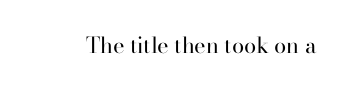
The image shows 22 px text type, upright; set normal letter spacing, not underlined.
